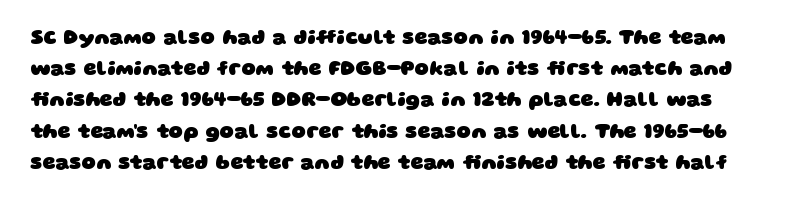
The image shows 20 px bold type; set normal line spacing (1.56x), normal letter spacing, not underlined.
